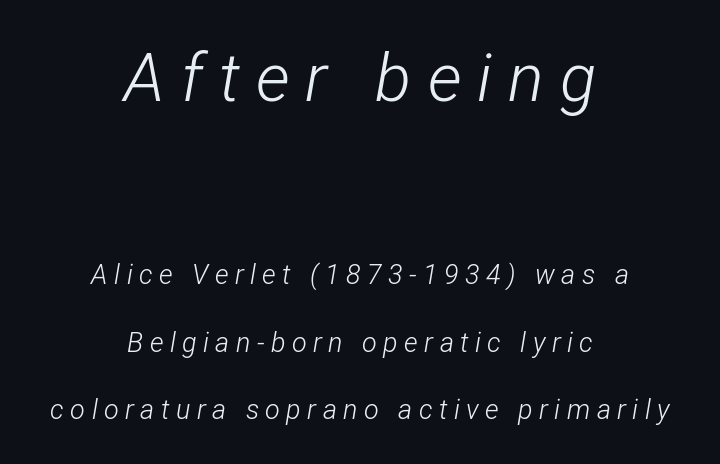
A typesetter would call this proportional, since set widths differ per character. This sample is center-justified, so both line endings float freely. Is there much room between lines? Yes — plenty of vertical air separates them. Notice how the stems are inclined rather than vertical — that's the hallmark of italics.
